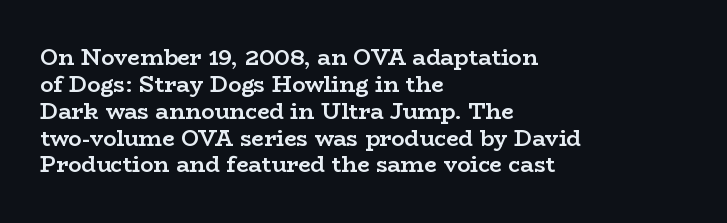
The image shows 22 px bold type, upright; set left-aligned, line spacing 1.22x, normal letter spacing, not underlined.
